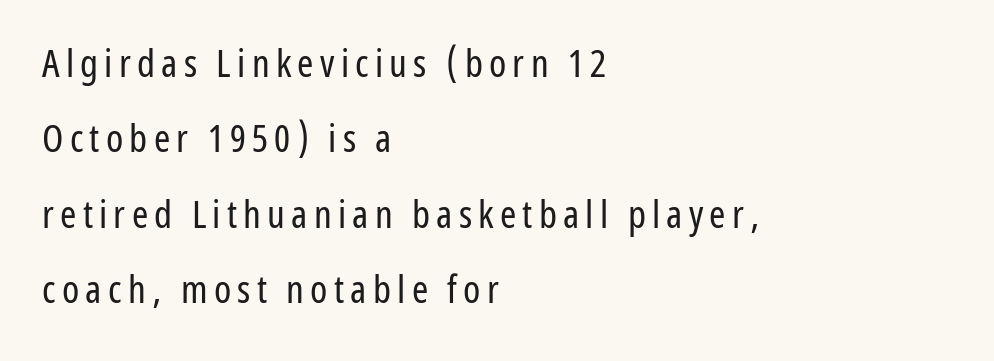
This is the regular roman posture of the typeface. The passage shown is typed in a proportional face where columns would drift. Type without underlining. The font family rendered here belongs to the sans-serif group.
